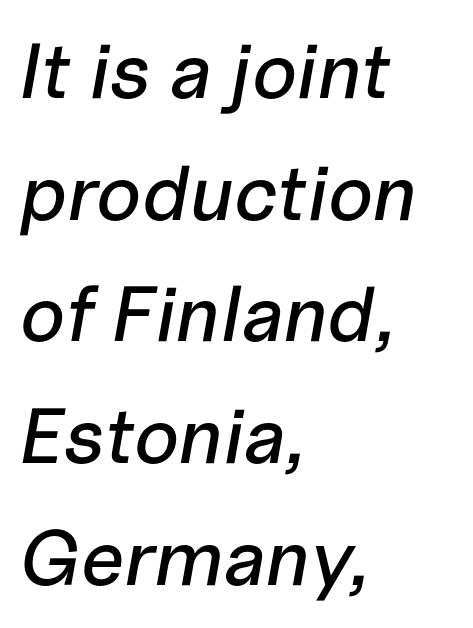
{"italic": "yes", "lean": "right", "slant_degrees": 10, "width": "normal", "stroke_contrast": "low", "x_height": "medium", "monospaced": "no", "underline": "no", "align": "left", "line_spacing": "normal", "line_spacing_ratio": 1.56, "letter_spacing": "normal", "letter_spacing_em": 0.0, "glyph_px": 78}
